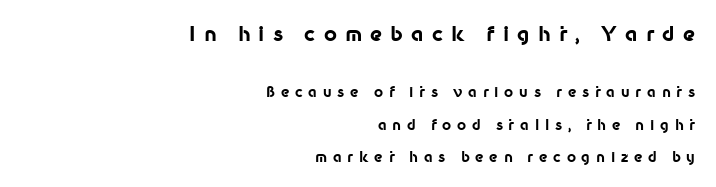
Q: Is the text bold? A: Yes.
Q: Is the text italic (slanted)? A: No, it is upright.
Q: Is the text underlined? A: No.
Q: How is the paragraph aligned? A: Right-aligned.
Q: Is the spacing between letters normal or unusually wide? A: Unusually wide.
Q: Is the spacing between lines tight, normal or loose? A: Loose.
Q: Which block of text is set in a larger size, the first (top) or the second (bottom)? A: The first (top) one.
